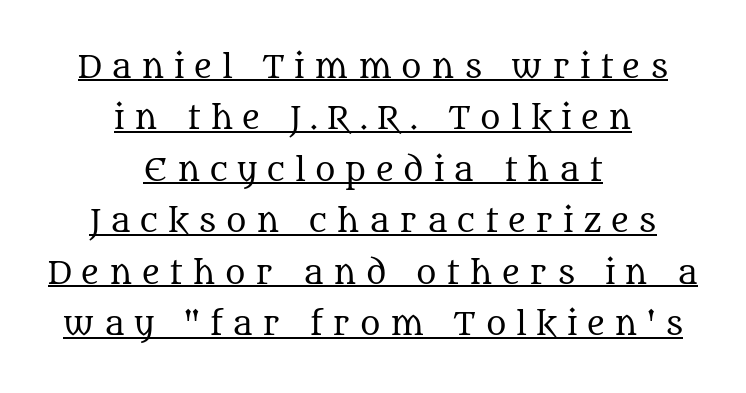
{"serif": "yes", "italic": "no", "bold": "no", "weight": "regular", "width": "normal", "stroke_contrast": "medium", "x_height": "large", "monospaced": "no", "underline": "yes", "align": "center", "line_spacing": "normal", "line_spacing_ratio": 1.66, "letter_spacing": "wide", "letter_spacing_em": 0.31, "glyph_px": 31}
